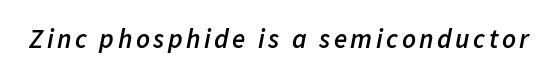
Just letters on the line, the space beneath them empty. The specimen reads as italic at a glance. Emphasis by weight is partial: semibold.
